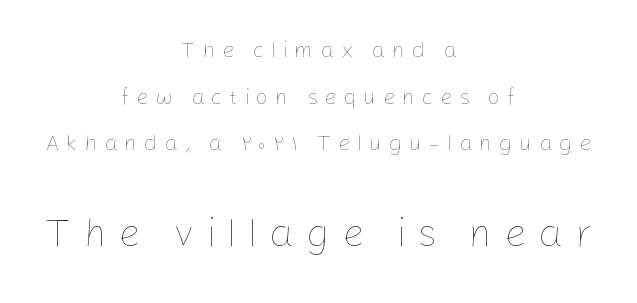
The image shows 39 px thin type, upright; set centered, loose line spacing (2.12x), unusually wide letter spacing (+0.3 em), not underlined; the second (bottom) block is 1.77x larger; low stroke contrast and a medium x-height.
